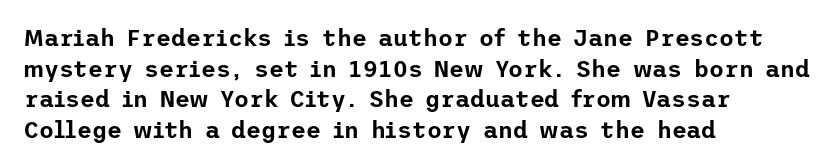
A typesetter would call this leading conventional body-copy spacing. No italicization has been applied; the sample stays upright. Tracking value appears to be zero — textbook default spacing. Short and long lines alike share a common starting point at left. Decoration check: the copy has no underline.
